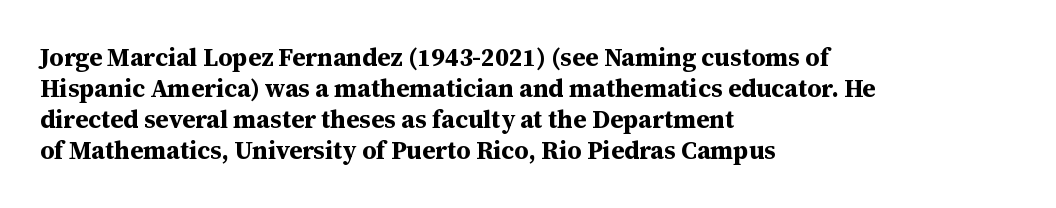
The image shows 25 px bold type, upright; set left-aligned, line spacing 1.24x, normal letter spacing, not underlined.
